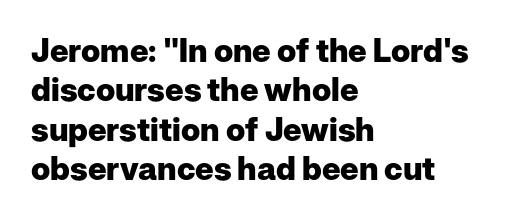
The compositor pushed each line to the left boundary. The letterforms sit shoulder to shoulder at normal distance. Each letter keeps its own natural width here, so spacing adapts to shape. Underlining? Definitely not there. No italicization has been applied; the sample stays upright. Heavy, bold letterforms.
